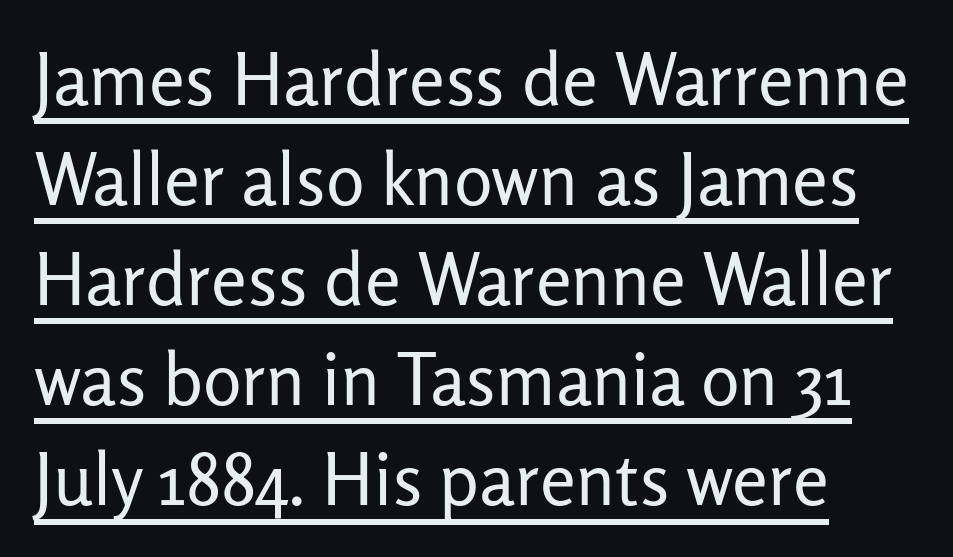
Q: Is the text bold? A: No.
Q: Is the text italic (slanted)? A: No, it is upright.
Q: Is the typeface a serif or a sans-serif typeface? A: Sans-serif.
Q: Is the text underlined? A: Yes.
Q: How is the paragraph aligned? A: Left-aligned.
Q: Is the spacing between letters normal or unusually wide? A: Normal.
Q: Is the spacing between lines tight, normal or loose? A: Normal.
Q: Width (condensed, normal, or wide)? A: Normal.
Q: Stroke contrast? A: Low.
Q: x-height? A: Medium.
Q: Monospaced? A: No.
